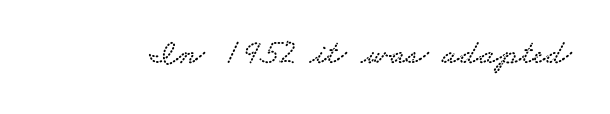
A typesetter would call this proportional, since set widths differ per character. Inter-character spacing is left at the font's built-in metrics. The gap between lines stays unmarked. The glyphs in this specimen are seriffed.
